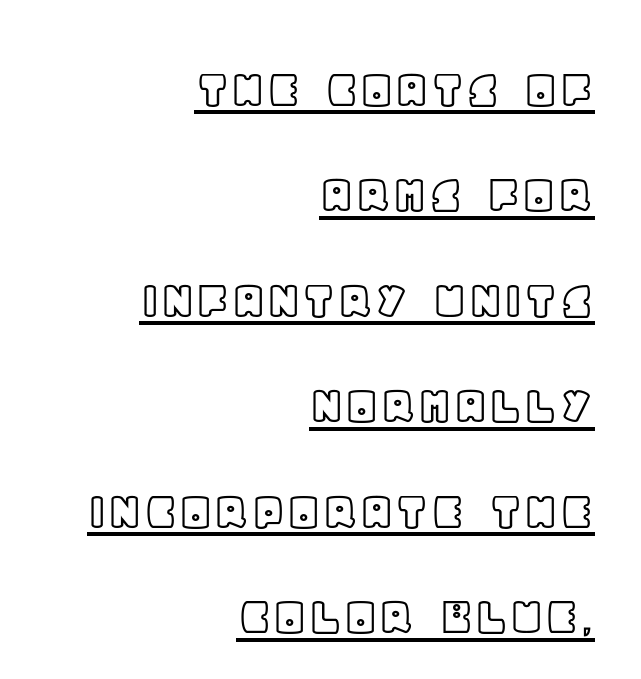
{"italic": "no", "width": "normal", "x_height": "large", "monospaced": "no", "underline": "yes", "align": "right", "line_spacing_ratio": 1.85, "letter_spacing": "normal", "letter_spacing_em": 0.0, "glyph_px": 57}
